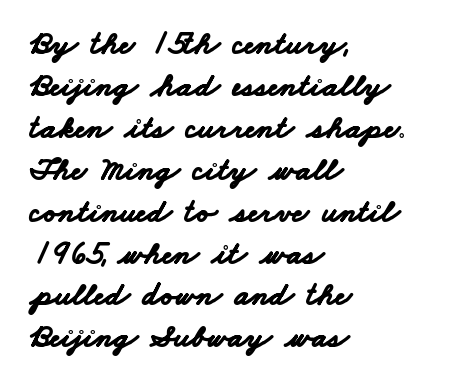
The image shows 33 px bold, wide sans-serif type; set left-aligned, normal line spacing (1.27x), normal letter spacing, not underlined; low stroke contrast and a small x-height.
